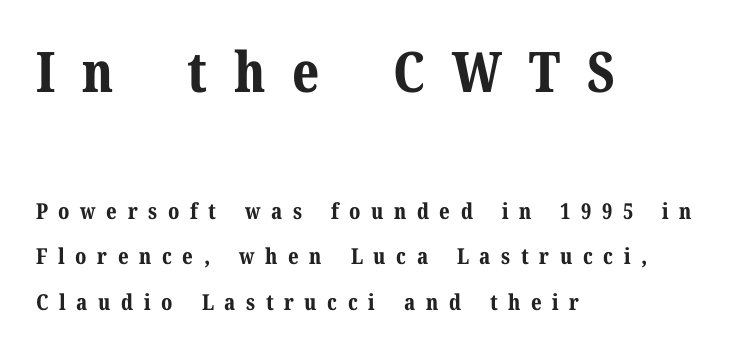
How would I describe the line gaps? Wide and relaxed. Note: serifs present on the glyphs. Ascenders rise straight up at ninety degrees. The setting favours the left margin, as ordinary paragraphs usually do.
